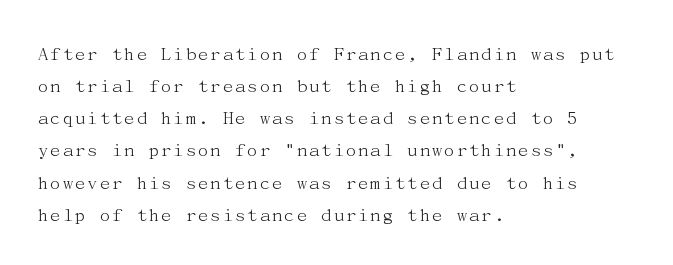
Is the block centered? No — it sits flush against the left margin. Honestly, the row spacing looks completely unremarkable. Check under the words: just untouched page. Ascenders rise straight up at ninety degrees. Nobody touched the tracking dial on this one.
